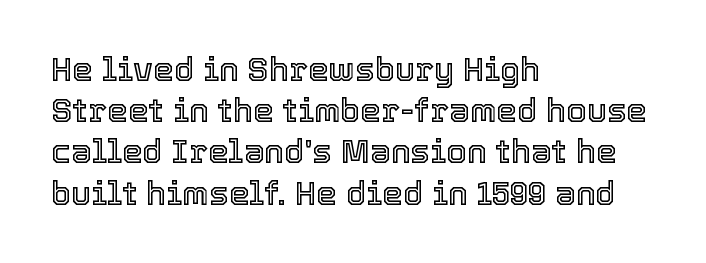
Each new line begins a customary step beneath the previous one. Students, note that the glyphs here touch the page at normal intervals. Rendered with straight, roman letterforms. A typesetter would call this proportional, since set widths differ per character.
